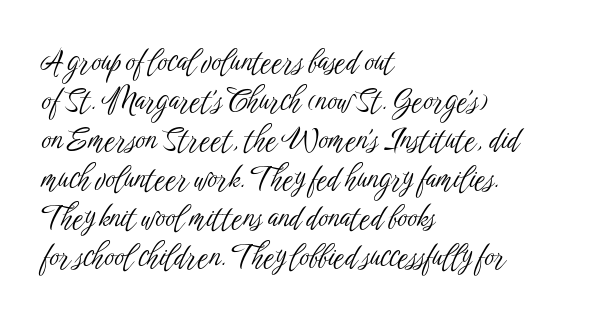
Letters rest on an invisible, unmarked baseline. Regular leading. One-word summary of the alignment: left. The face used here is proportionally spaced, like ordinary book or web type. Letters have the restrained weight of plain body copy at most.
